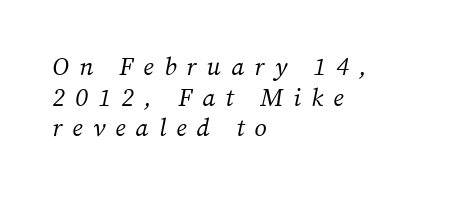
Lines of text with bare space underneath. Unbolded letterforms with no extra heft. The horizontal fit of the characters is loose and conspicuously gappy. This is oblique type, the kind used for emphasis or titles.
